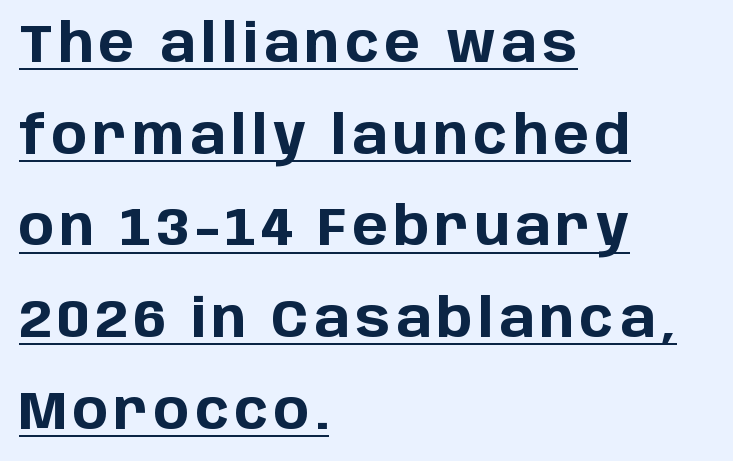
Q: Is the text bold? A: Yes.
Q: Is the text italic (slanted)? A: No, it is upright.
Q: Is the typeface a serif or a sans-serif typeface? A: Sans-serif.
Q: Is the text underlined? A: Yes.
Q: How is the paragraph aligned? A: Left-aligned.
Q: Width (condensed, normal, or wide)? A: Normal.
Q: Stroke contrast? A: Low.
Q: x-height? A: Large.
Q: Monospaced? A: No.
